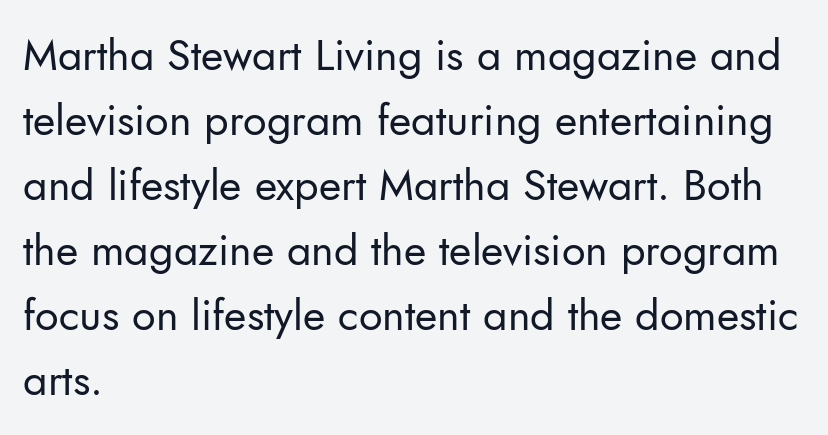
Q: Is the text bold? A: No.
Q: Is the text italic (slanted)? A: No, it is upright.
Q: Is the typeface a serif or a sans-serif typeface? A: Sans-serif.
Q: Is the text underlined? A: No.
Q: How is the paragraph aligned? A: Left-aligned.
Q: Is the spacing between letters normal or unusually wide? A: Normal.
Q: Is the spacing between lines tight, normal or loose? A: Normal.
Q: Width (condensed, normal, or wide)? A: Normal.
Q: Stroke contrast? A: Low.
Q: x-height? A: Small.
Q: Monospaced? A: No.
